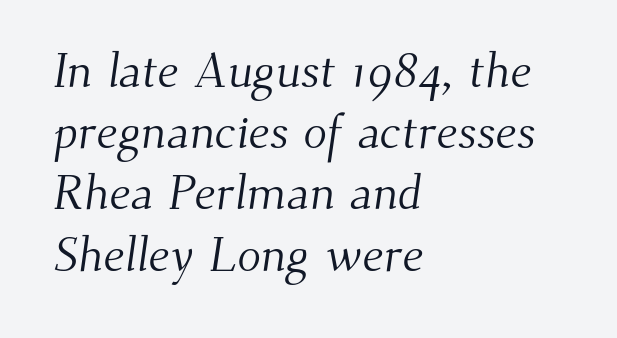
Q: Is the text bold? A: No.
Q: Is the typeface a serif or a sans-serif typeface? A: Serif.
Q: Is the text underlined? A: No.
Q: How is the paragraph aligned? A: Left-aligned.
Q: Is the spacing between letters normal or unusually wide? A: Normal.
Q: Is the spacing between lines tight, normal or loose? A: Normal.
Q: Width (condensed, normal, or wide)? A: Normal.
Q: Stroke contrast? A: Medium.
Q: x-height? A: Small.
Q: Monospaced? A: No.
